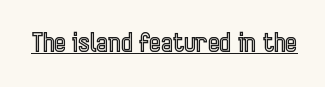
You can tell it's not italic because the verticals are truly vertical. Honestly, the letter spacing is just normal — you wouldn't notice it. Students, observe the line beneath the letters — that is underlining.
